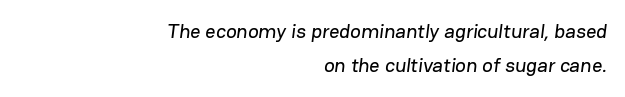
{"underline": "no", "align": "right", "line_spacing_ratio": 1.72, "letter_spacing": "normal", "letter_spacing_em": 0.0, "glyph_px": 20}
